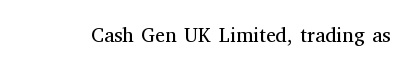
Posture: upright roman. Short note: letters normally spaced. The weight would be labelled regular, book, light, or lighter still. Lines of text with bare space underneath.
